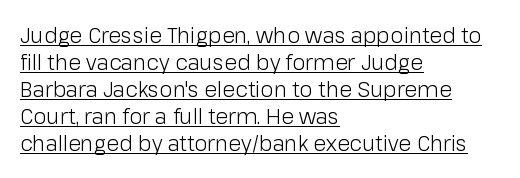
Q: Is the text bold? A: No.
Q: Is the text italic (slanted)? A: No, it is upright.
Q: Is the text underlined? A: Yes.
Q: How is the paragraph aligned? A: Left-aligned.
Q: Is the spacing between letters normal or unusually wide? A: Normal.
Q: Is the spacing between lines tight, normal or loose? A: Normal.
